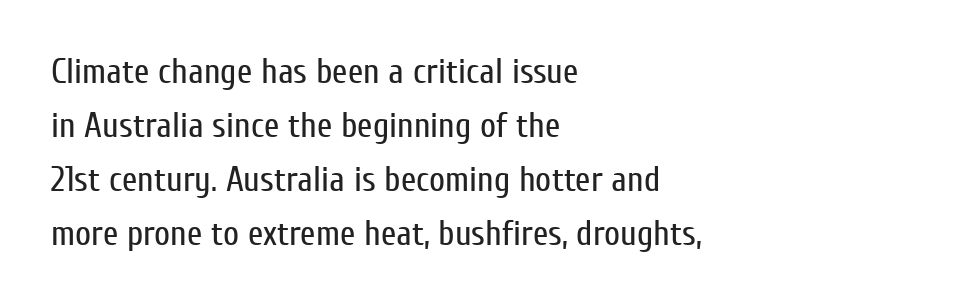
The image shows 35 px regular-weight, condensed sans-serif type, upright; set left-aligned, normal line spacing (1.54x), normal letter spacing, not underlined; low stroke contrast and a medium x-height.
